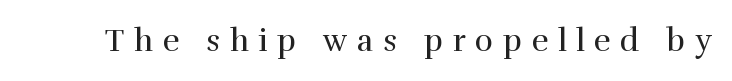
The image shows 31 px regular-weight serif type, upright; set unusually wide letter spacing (+0.31 em), not underlined; a medium x-height.
